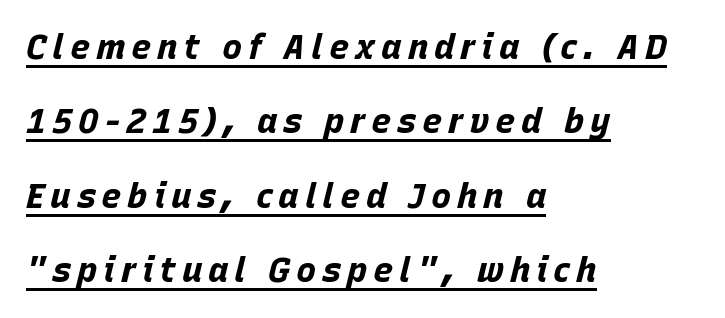
{"italic": "yes", "lean": "right", "slant_degrees": 15, "bold": "yes", "weight": "bold", "width": "normal", "stroke_contrast": "low", "x_height": "large", "monospaced": "no", "underline": "yes", "align": "left", "line_spacing": "loose", "line_spacing_ratio": 2.19, "glyph_px": 34}
